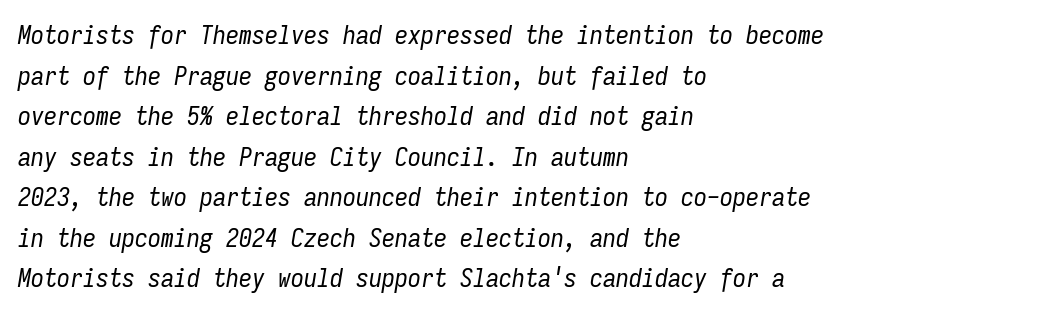
{"italic": "yes", "lean": "right", "slant_degrees": 9, "bold": "no", "underline": "no", "align": "left", "line_spacing": "normal", "line_spacing_ratio": 1.56, "letter_spacing": "normal", "letter_spacing_em": 0.0, "glyph_px": 26}
